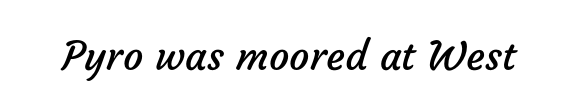
Nothing unusual about the tracking: characters are spaced as the font intends. Is this a fixed-width face? No — the glyphs have proportional, varying widths. Stroke mass is kept to a normal reading level or below. Honestly, there is no underline to notice here at all.
